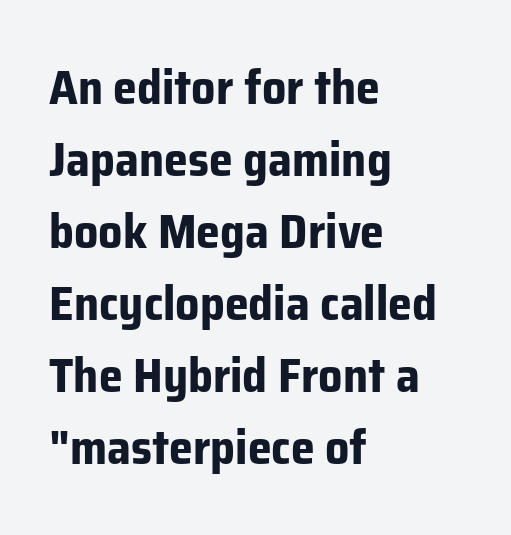
The image shows 48 px bold sans-serif type, upright; set left-aligned, normal line spacing (1.5x), normal letter spacing, not underlined; low stroke contrast and a medium x-height.
